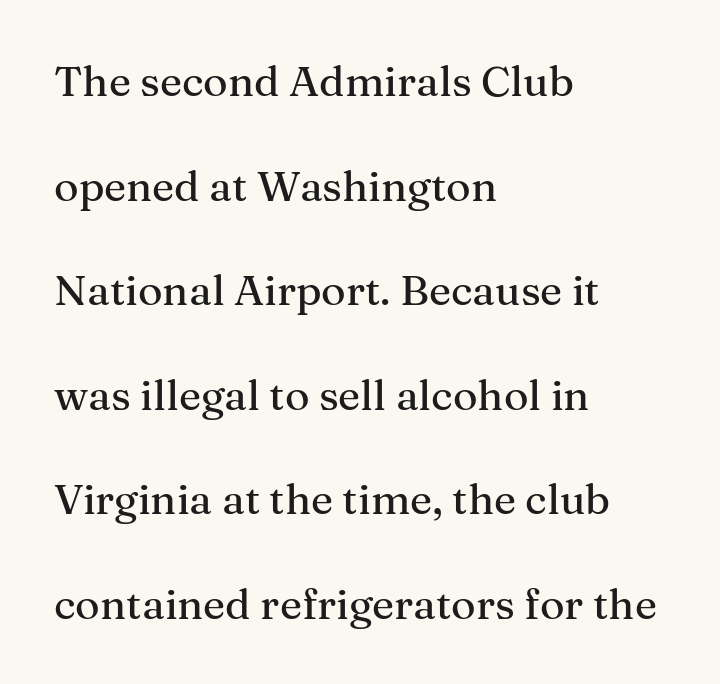
{"serif": "yes", "italic": "no", "width": "normal", "stroke_contrast": "medium", "x_height": "medium", "monospaced": "no", "underline": "no", "align": "left", "line_spacing": "loose", "line_spacing_ratio": 2.49, "letter_spacing": "normal", "letter_spacing_em": 0.0, "glyph_px": 42}
